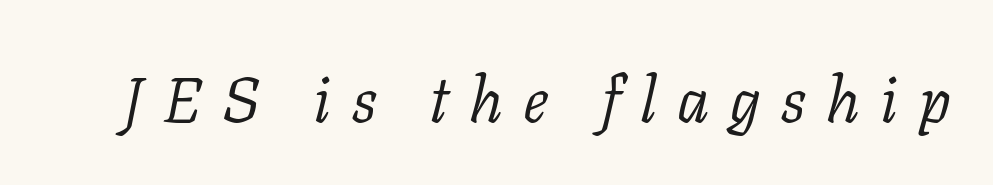
The image shows 64 px light serif type, italic (leaning right); set unusually wide letter spacing (+0.32 em), not underlined; low stroke contrast and a medium x-height.
